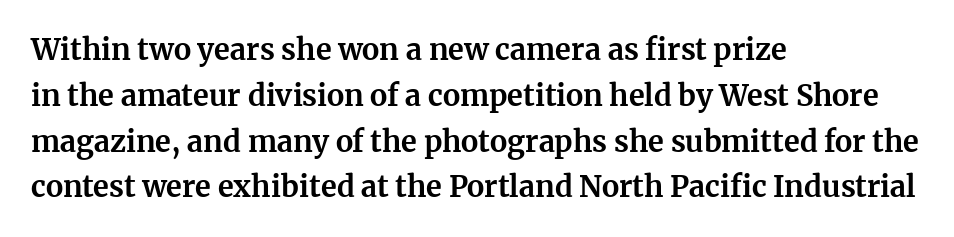
Unlike a clean sans, this face finishes its strokes with serifs. Teacher's note: observe the even left margin — that is flush-left alignment. Reading down the column, the eye jumps a familiar distance to each next line. Posture: upright roman. Set as a true bold cut, around the 700 mark. What stands out about the letter spacing? Nothing — it is the standard amount.
